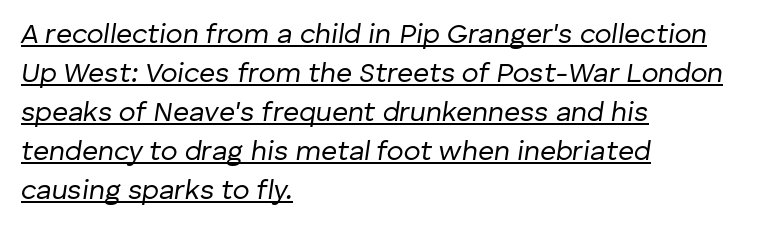
{"italic": "yes", "lean": "right", "slant_degrees": 8, "bold": "no", "weight": "regular", "width": "normal", "stroke_contrast": "low", "x_height": "medium", "monospaced": "no", "underline": "yes", "align": "left", "line_spacing": "normal", "line_spacing_ratio": 1.39, "letter_spacing": "normal", "letter_spacing_em": 0.0, "glyph_px": 28}
